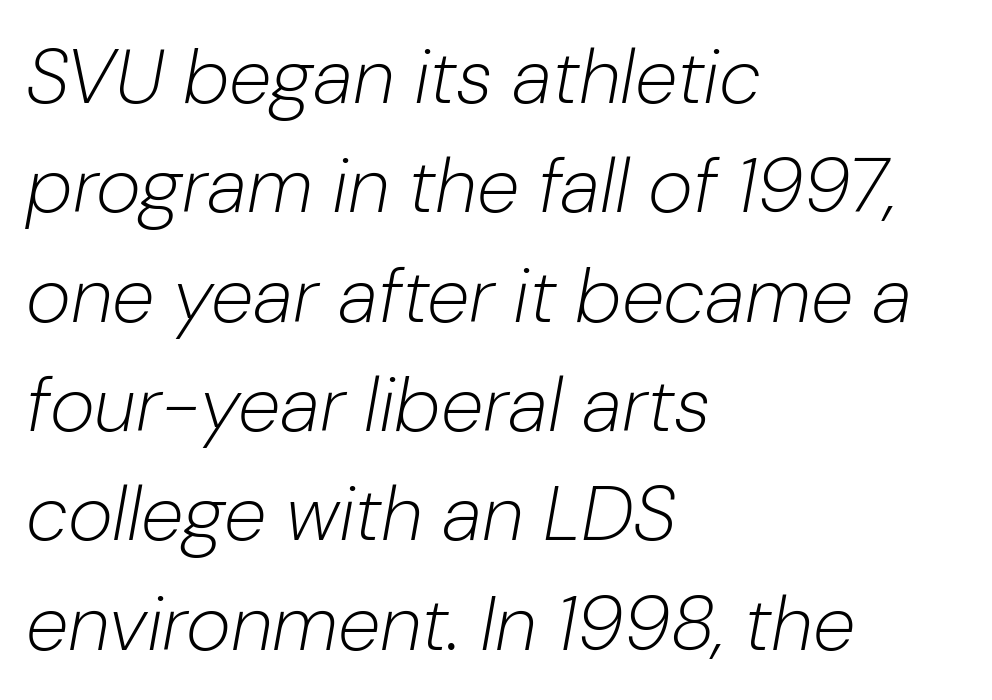
Visually the block forms a straight wall on the left and a jagged coastline on the right. Underlining? Definitely not there. These lines sit exactly where default settings would place them. Inter-character spacing is left at the font's built-in metrics. Think of a printed novel: that variable character pitch is what you see here.
